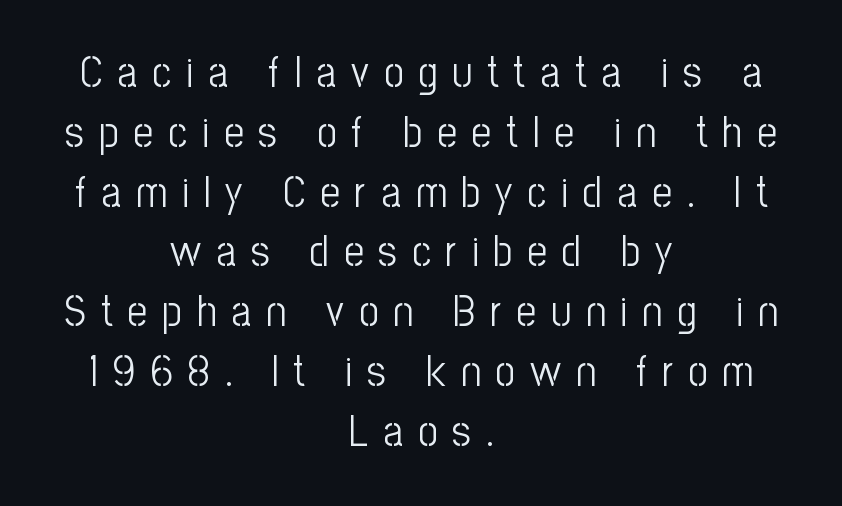
The image shows 43 px light, condensed sans-serif type, upright; set centered, normal line spacing (1.39x), unusually wide letter spacing (+0.35 em), not underlined; low stroke contrast and a medium x-height.
